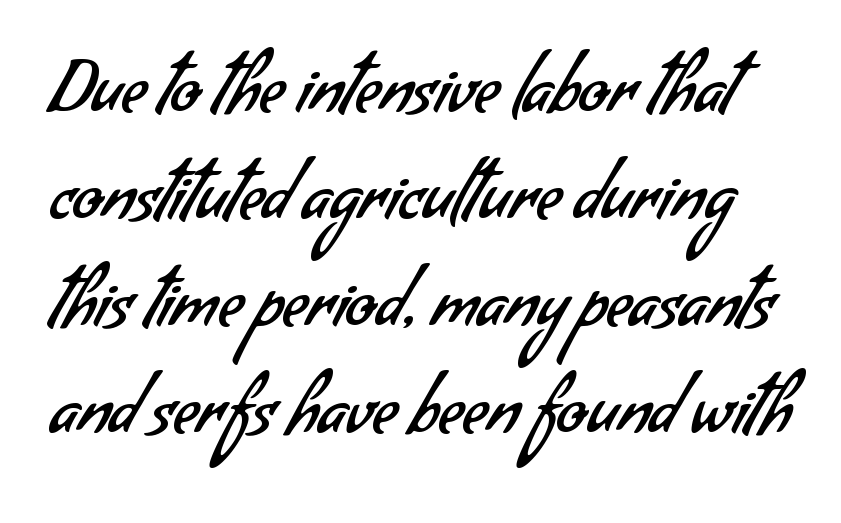
{"serif": "no", "bold": "no", "weight": "regular", "width": "normal", "stroke_contrast": "low", "x_height": "small", "monospaced": "no", "underline": "no", "line_spacing": "normal", "line_spacing_ratio": 1.55, "letter_spacing": "normal", "letter_spacing_em": 0.0, "glyph_px": 69}
